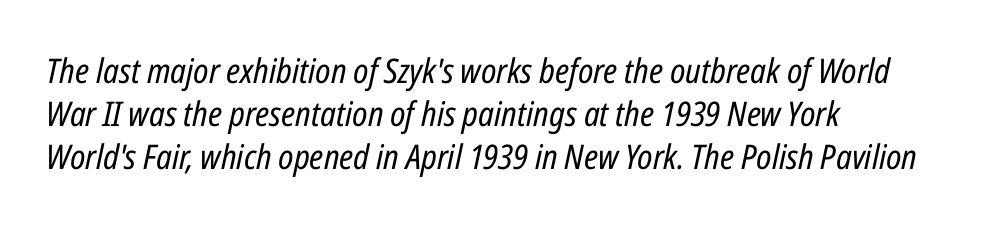
Q: Is the text bold? A: No.
Q: Is the text italic (slanted)? A: Yes, it leans right by about 12 degrees.
Q: Is the text underlined? A: No.
Q: How is the paragraph aligned? A: Left-aligned.
Q: Is the spacing between letters normal or unusually wide? A: Normal.
Q: Is the spacing between lines tight, normal or loose? A: Normal.
Q: Width (condensed, normal, or wide)? A: Condensed.
Q: Stroke contrast? A: Low.
Q: x-height? A: Medium.
Q: Monospaced? A: No.
